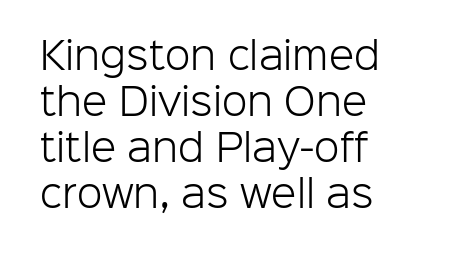
Q: Is the text bold? A: No.
Q: Is the text italic (slanted)? A: No, it is upright.
Q: Is the typeface a serif or a sans-serif typeface? A: Sans-serif.
Q: Is the text underlined? A: No.
Q: How is the paragraph aligned? A: Left-aligned.
Q: Is the spacing between letters normal or unusually wide? A: Normal.
Q: Width (condensed, normal, or wide)? A: Normal.
Q: Stroke contrast? A: Low.
Q: x-height? A: Medium.
Q: Monospaced? A: No.
